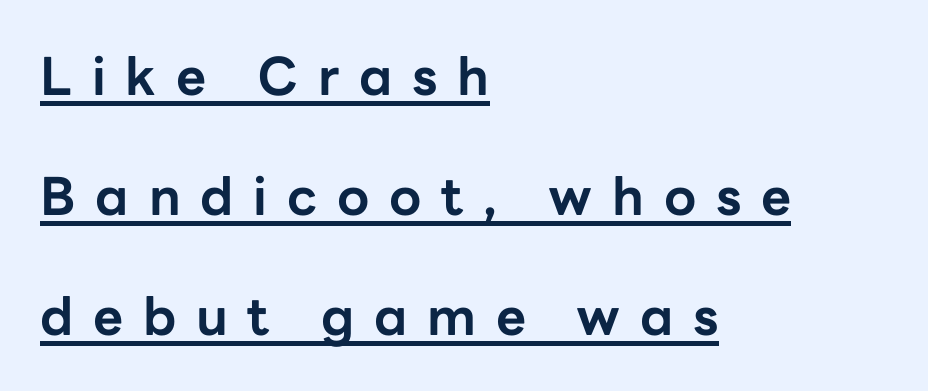
The letters are bold, with thick, heavy strokes. Horizontal bands of white between lines are thick stripes. Leftover space on each line is placed entirely after the last word. The specimen includes a rule beneath the text block's lines. Posture: vertical.
